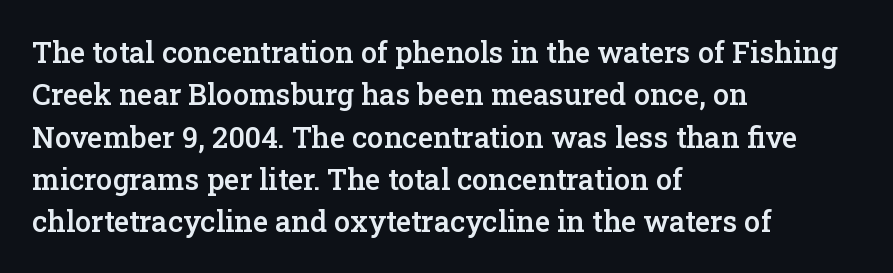
Q: Is the text bold? A: Semi-bold.
Q: Is the text italic (slanted)? A: No, it is upright.
Q: Is the typeface a serif or a sans-serif typeface? A: Serif.
Q: Is the text underlined? A: No.
Q: How is the paragraph aligned? A: Left-aligned.
Q: Is the spacing between letters normal or unusually wide? A: Normal.
Q: Is the spacing between lines tight, normal or loose? A: Normal.
Q: Width (condensed, normal, or wide)? A: Normal.
Q: Stroke contrast? A: Low.
Q: x-height? A: Medium.
Q: Monospaced? A: No.
